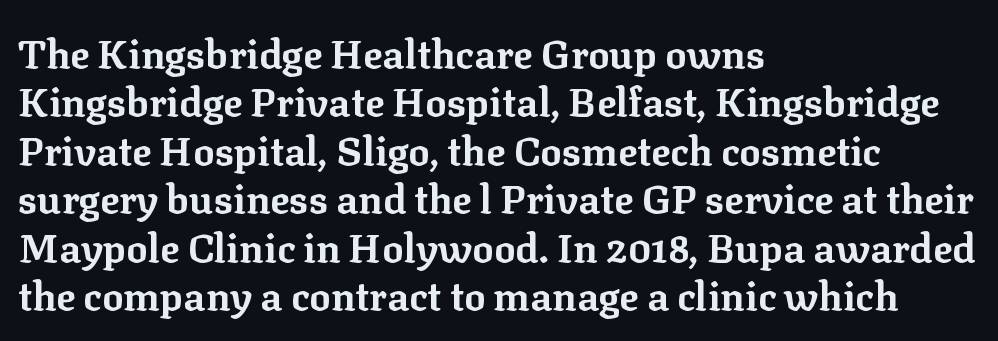
The image shows 40 px bold serif type, upright; set left-aligned, line spacing 1.21x, normal letter spacing, not underlined; low stroke contrast and a medium x-height.
